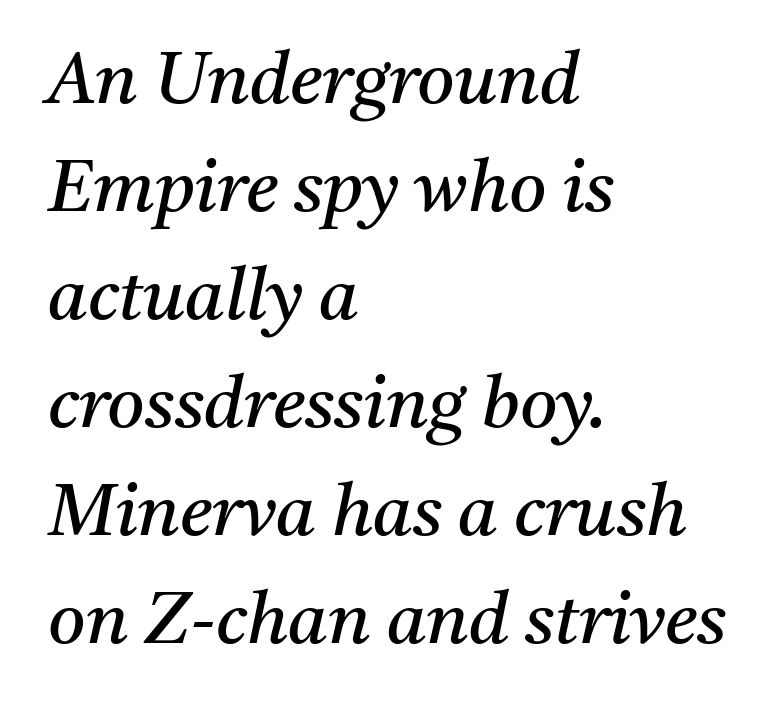
This is serif lettering, the kind often seen in printed books. A typesetter would call this proportional, since set widths differ per character. The lines are quadded left. Standard letterfit; no display-style spreading of the glyphs. Think standard paragraph weight, or any step lighter than that. This block has exactly the height ordinary leading produces.
